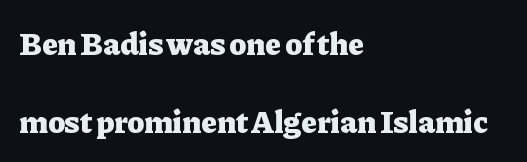
Unlike italic type, these characters show no tilt at all. Compared with typical paragraphs, the rows here are farther apart. A dark, heavy texture on the line: the type is bold. All the whitespace from short lines collects on the right. Looks like regular typesetting: each glyph gets only the width it needs. The glyphs in this specimen are seriffed.
